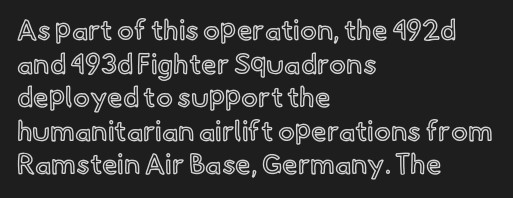
The image shows 28 px text type, upright; set left-aligned, line spacing 1.2x, normal letter spacing, not underlined; a small x-height.
